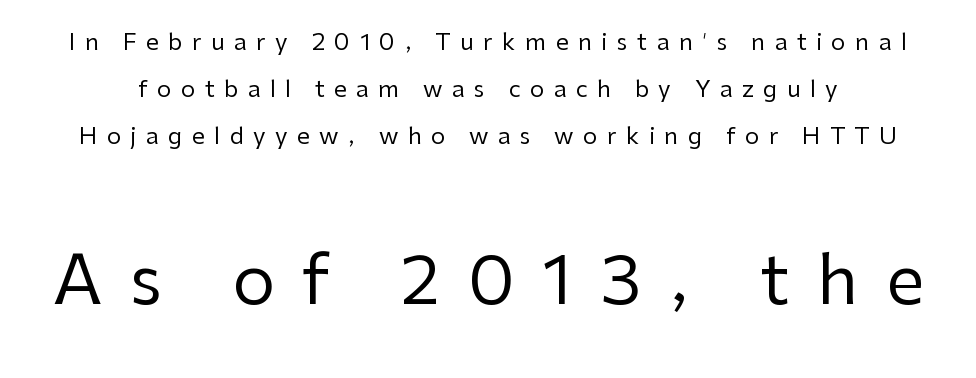
The image shows 68 px regular-weight sans-serif type, upright; set loose line spacing (2.04x), unusually wide letter spacing (+0.41 em), not underlined; the second (bottom) block is 2.96x larger; low stroke contrast and a medium x-height.
